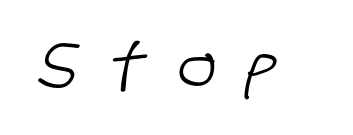
Each letter keeps its own natural width here, so spacing adapts to shape. Look at the tracking — it's clearly loosened, letters drifting apart. Descenders are the only things crossing below the line. The font family rendered here belongs to the sans-serif group.
